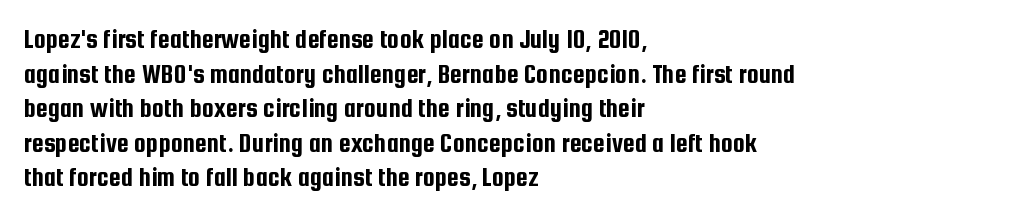
You could call the tracking neutral — neither tight nor loose. Interline gaps are of average width in this sample. The zone under the glyphs is completely vacant. A classic flush-left, rag-right setting is used for this passage. Style check: upright.
